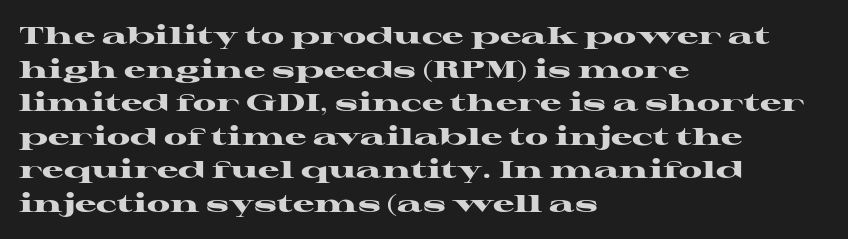
Q: Is the text bold? A: Yes.
Q: Is the text italic (slanted)? A: No, it is upright.
Q: Is the text underlined? A: No.
Q: How is the paragraph aligned? A: Left-aligned.
Q: Is the spacing between letters normal or unusually wide? A: Normal.
Q: Is the spacing between lines tight, normal or loose? A: Normal.
